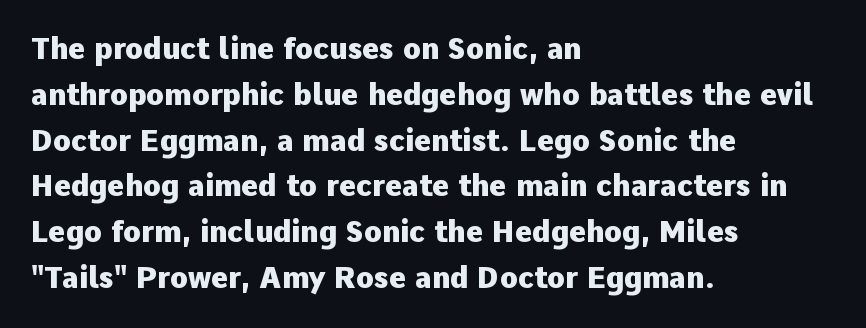
{"serif": "no", "italic": "no", "bold": "yes", "weight": "heavy", "width": "normal", "stroke_contrast": "low", "x_height": "medium", "monospaced": "no", "underline": "no", "align": "left", "line_spacing": "normal", "line_spacing_ratio": 1.58, "letter_spacing": "normal", "letter_spacing_em": 0.0, "glyph_px": 29}
